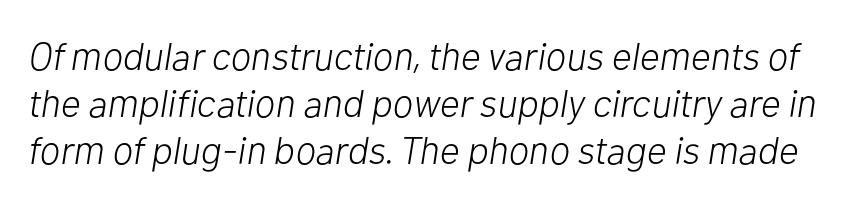
{"italic": "yes", "lean": "right", "slant_degrees": 10, "bold": "no", "weight": "light", "width": "normal", "stroke_contrast": "low", "x_height": "medium", "monospaced": "no", "underline": "no", "line_spacing_ratio": 1.21, "letter_spacing": "normal", "letter_spacing_em": 0.0, "glyph_px": 39}
